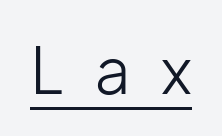
Q: Is the text bold? A: No.
Q: Is the text italic (slanted)? A: No, it is upright.
Q: Is the typeface a serif or a sans-serif typeface? A: Sans-serif.
Q: Is the text underlined? A: Yes.
Q: Is the spacing between letters normal or unusually wide? A: Unusually wide.
Q: Width (condensed, normal, or wide)? A: Normal.
Q: Stroke contrast? A: Low.
Q: x-height? A: Medium.
Q: Monospaced? A: No.
